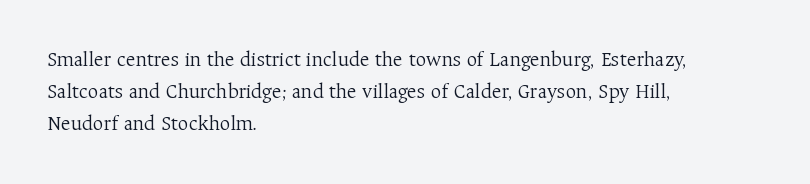
Q: Is the text bold? A: No.
Q: Is the text italic (slanted)? A: No, it is upright.
Q: Is the text underlined? A: No.
Q: How is the paragraph aligned? A: Left-aligned.
Q: Is the spacing between letters normal or unusually wide? A: Normal.
Q: Is the spacing between lines tight, normal or loose? A: Normal.
